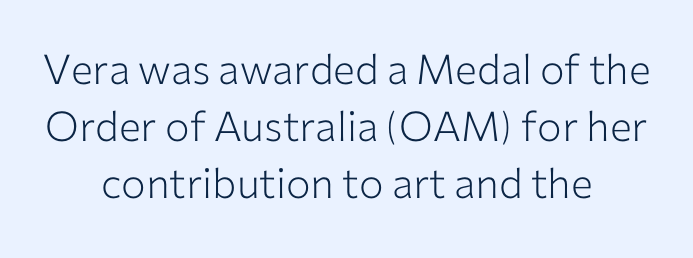
{"serif": "no", "italic": "no", "bold": "no", "weight": "light", "width": "normal", "stroke_contrast": "low", "x_height": "medium", "monospaced": "no", "underline": "no", "align": "center", "line_spacing": "normal", "line_spacing_ratio": 1.39, "letter_spacing": "normal", "letter_spacing_em": 0.0, "glyph_px": 41}
